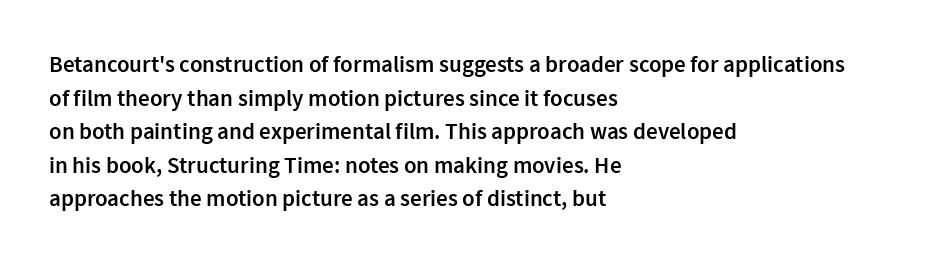
The image shows 23 px text type, upright; set left-aligned, normal line spacing (1.46x), normal letter spacing, not underlined.
